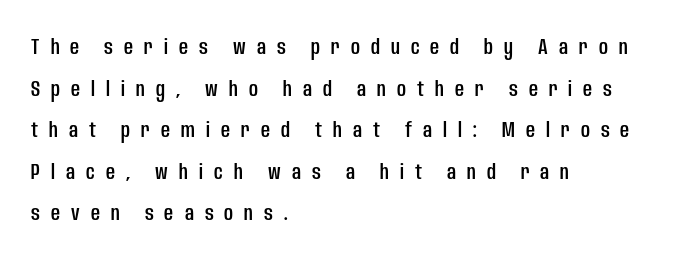
{"italic": "no", "underline": "no", "align": "left", "line_spacing_ratio": 1.89, "letter_spacing": "wide", "letter_spacing_em": 0.5, "glyph_px": 22}
